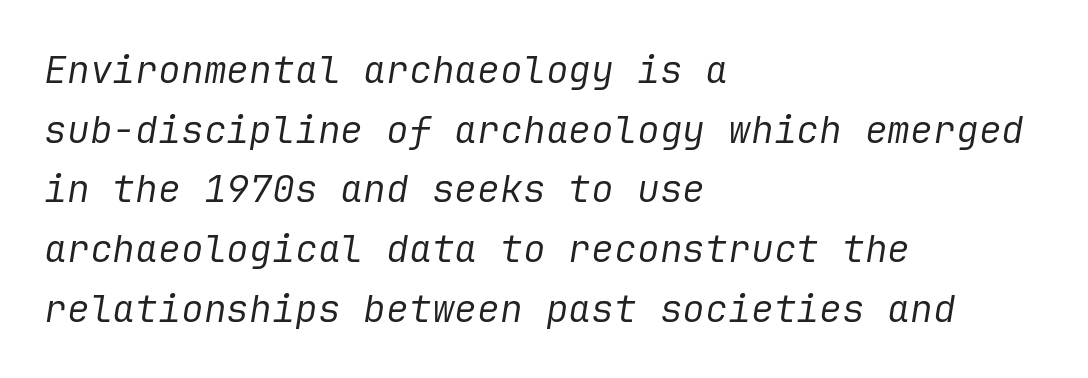
The image shows 38 px regular-weight type, italic (leaning right); set left-aligned, normal line spacing (1.57x), normal letter spacing, not underlined; low stroke contrast and a medium x-height.
